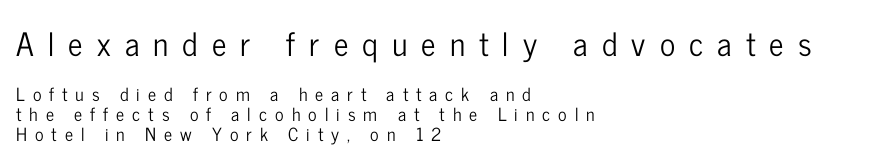
The image shows 32 px condensed sans-serif type, upright; set left-aligned, tight line spacing (1.13x), unusually wide letter spacing (+0.44 em), not underlined; the first (top) block is 1.78x larger; low stroke contrast and a medium x-height.
